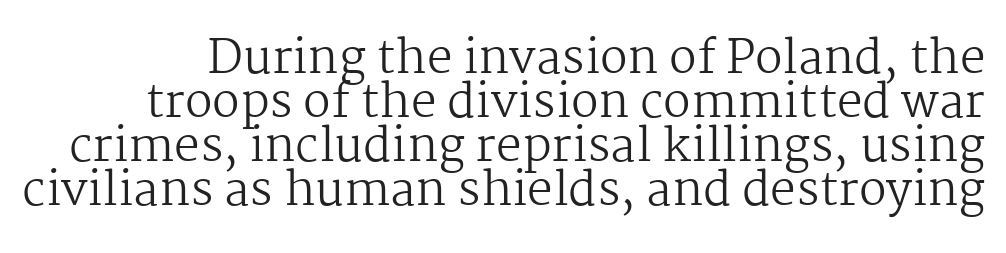
The image shows 46 px regular-weight serif type, upright; set tight line spacing (0.96x), normal letter spacing, not underlined; medium stroke contrast and a medium x-height.
